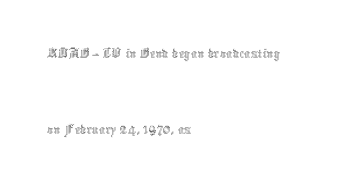
This reads as an unemphasized weight, regular at the heaviest. Rule under the text: the space is simply empty. Line spacing here is loose. Quick note: not italic, upright.
